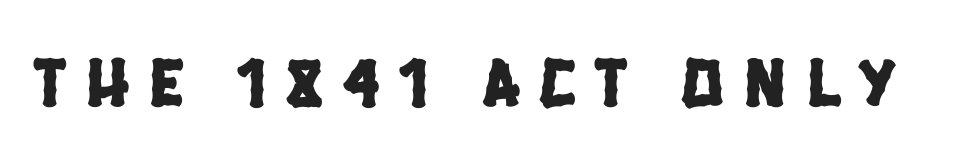
Q: Is the typeface a serif or a sans-serif typeface? A: Sans-serif.
Q: Is the text underlined? A: No.
Q: Is the spacing between letters normal or unusually wide? A: Unusually wide.
Q: Width (condensed, normal, or wide)? A: Condensed.
Q: Stroke contrast? A: Low.
Q: x-height? A: Large.
Q: Monospaced? A: No.
